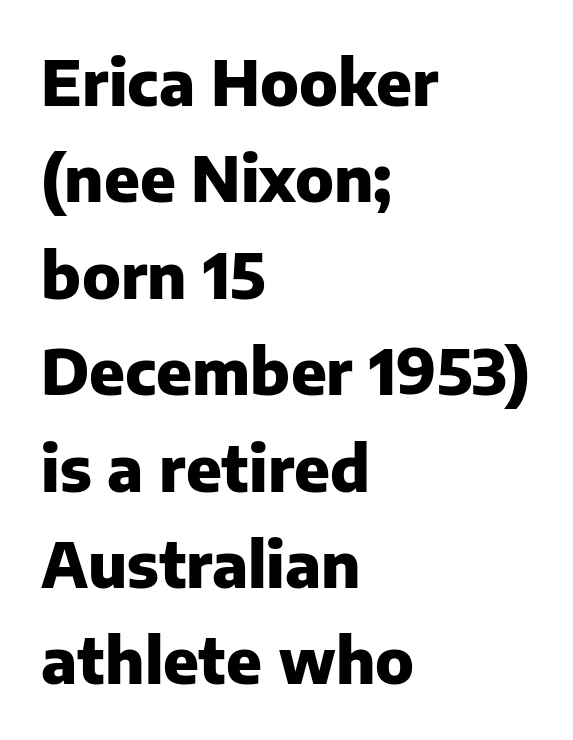
The image shows 63 px heavy sans-serif type, upright; set left-aligned, normal line spacing (1.53x), normal letter spacing, not underlined; low stroke contrast and a medium x-height.
